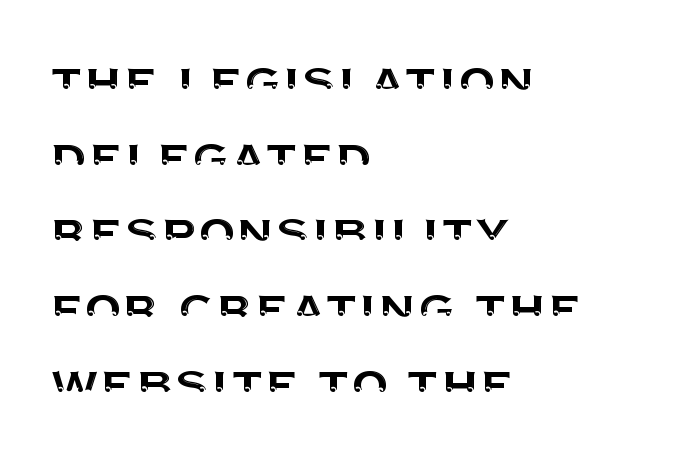
Q: Is the text italic (slanted)? A: No, it is upright.
Q: Is the typeface a serif or a sans-serif typeface? A: Sans-serif.
Q: Is the text underlined? A: No.
Q: How is the paragraph aligned? A: Left-aligned.
Q: Is the spacing between letters normal or unusually wide? A: Normal.
Q: Width (condensed, normal, or wide)? A: Normal.
Q: Stroke contrast? A: Medium.
Q: x-height? A: Large.
Q: Monospaced? A: No.
